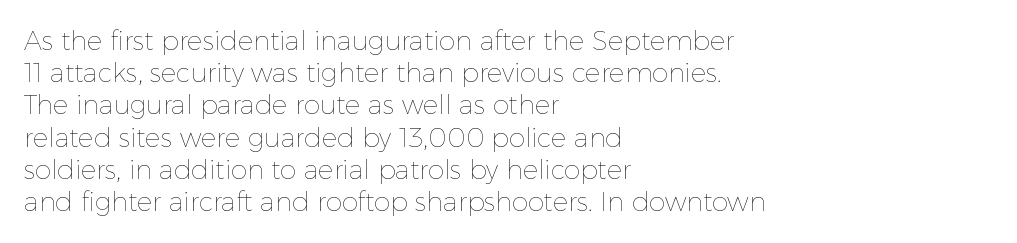
{"italic": "no", "bold": "no", "underline": "no", "align": "left", "line_spacing_ratio": 1.24, "letter_spacing": "normal", "letter_spacing_em": 0.0, "glyph_px": 26}
